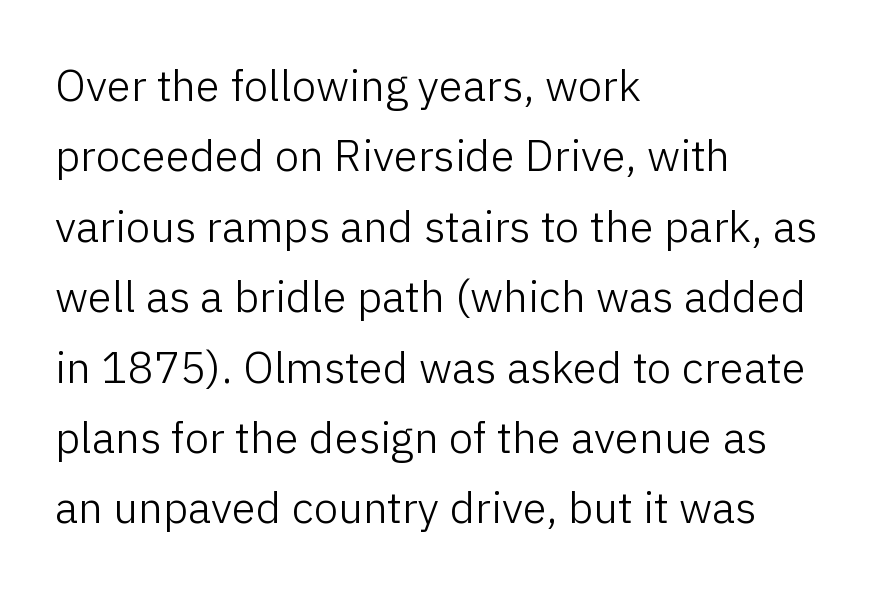
Q: Is the text bold? A: No.
Q: Is the text italic (slanted)? A: No, it is upright.
Q: Is the typeface a serif or a sans-serif typeface? A: Sans-serif.
Q: Is the text underlined? A: No.
Q: How is the paragraph aligned? A: Left-aligned.
Q: Is the spacing between letters normal or unusually wide? A: Normal.
Q: Is the spacing between lines tight, normal or loose? A: Normal.
Q: Width (condensed, normal, or wide)? A: Normal.
Q: Stroke contrast? A: Low.
Q: x-height? A: Medium.
Q: Monospaced? A: No.
